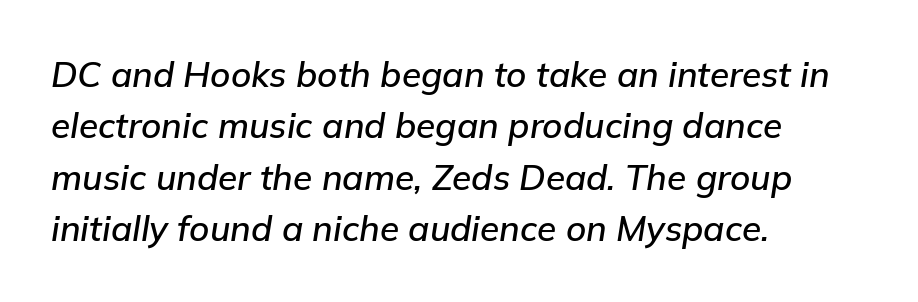
The passage shown is not underscored anywhere. Every character sits at an angle, as italics do. Students, observe: this is what conventionally led text looks like. Nobody touched the tracking dial on this one. The typesetter chose a ragged-right arrangement here. Spacing verdict: proportional, widths tailored to each character.
